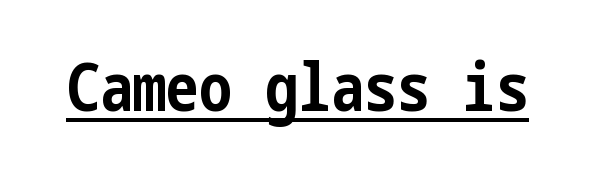
Each glyph is drawn with heavy, bold strokes. A typographer would call this underscored text. No extra tracking has been applied to these lines. Italic: no, the glyphs are upright roman. This sample uses a sans-serif face.
